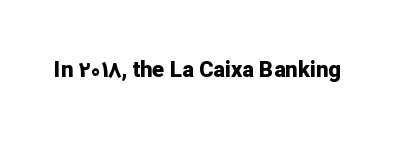
Short note: letters normally spaced. Words float on clear page, feet unadorned. The letters stand upright; this is a roman face. Heavy, bold letterforms.
